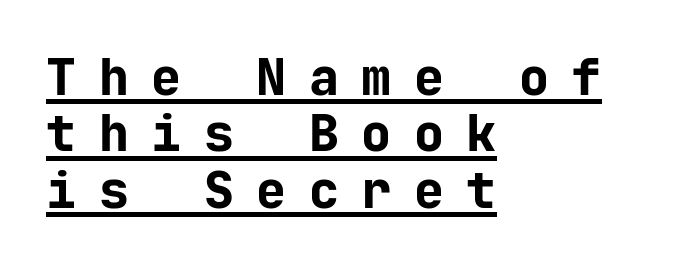
Are there feet on the stems? There aren't — it's a sans. Compared with typical body copy, the letter spacing here is much looser. The lettering stays uniformly vertical, giving the passage a roman look. Fixed-width glyphs throughout — classic coding-font behaviour.
